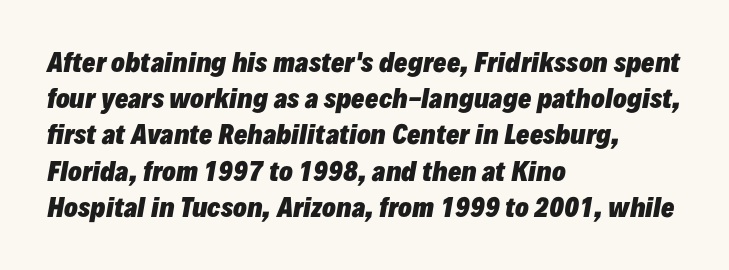
Q: Is the text bold? A: Yes.
Q: Is the text italic (slanted)? A: Yes, it leans right by about 10 degrees.
Q: Is the text underlined? A: No.
Q: How is the paragraph aligned? A: Left-aligned.
Q: Is the spacing between letters normal or unusually wide? A: Normal.
Q: Is the spacing between lines tight, normal or loose? A: Normal.
